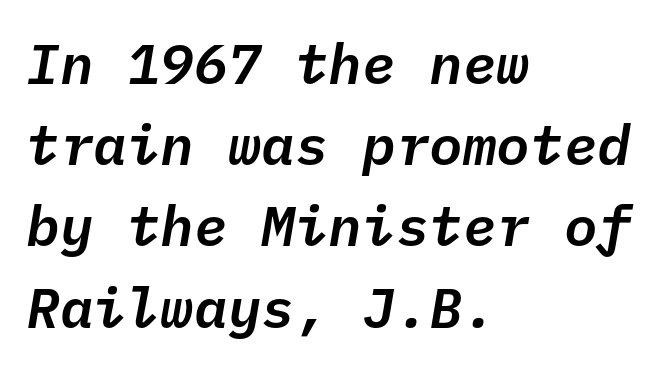
{"italic": "yes", "lean": "right", "slant_degrees": 10, "width": "normal", "stroke_contrast": "low", "x_height": "medium", "monospaced": "yes", "underline": "no", "align": "left", "line_spacing": "normal", "line_spacing_ratio": 1.45, "letter_spacing": "normal", "letter_spacing_em": 0.0, "glyph_px": 56}
